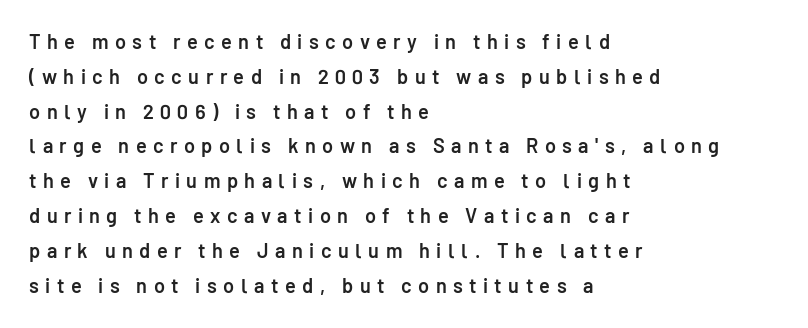
The image shows 20 px text type, upright; set left-aligned, line spacing 1.74x, unusually wide letter spacing (+0.32 em), not underlined.
